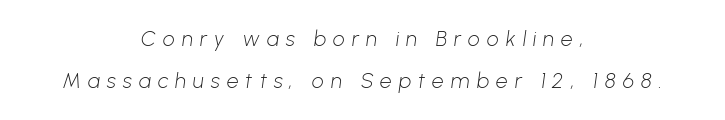
Q: Is the text bold? A: No.
Q: Is the text underlined? A: No.
Q: How is the paragraph aligned? A: Centered.
Q: Is the spacing between letters normal or unusually wide? A: Unusually wide.
Q: Is the spacing between lines tight, normal or loose? A: Loose.
